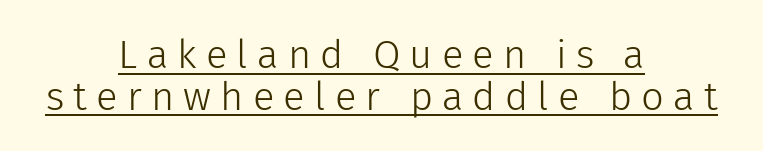
Q: Is the text bold? A: No.
Q: Is the text italic (slanted)? A: No, it is upright.
Q: Is the typeface a serif or a sans-serif typeface? A: Sans-serif.
Q: Is the text underlined? A: Yes.
Q: How is the paragraph aligned? A: Centered.
Q: Is the spacing between letters normal or unusually wide? A: Unusually wide.
Q: Is the spacing between lines tight, normal or loose? A: Tight.
Q: Width (condensed, normal, or wide)? A: Normal.
Q: Stroke contrast? A: Low.
Q: x-height? A: Medium.
Q: Monospaced? A: No.
